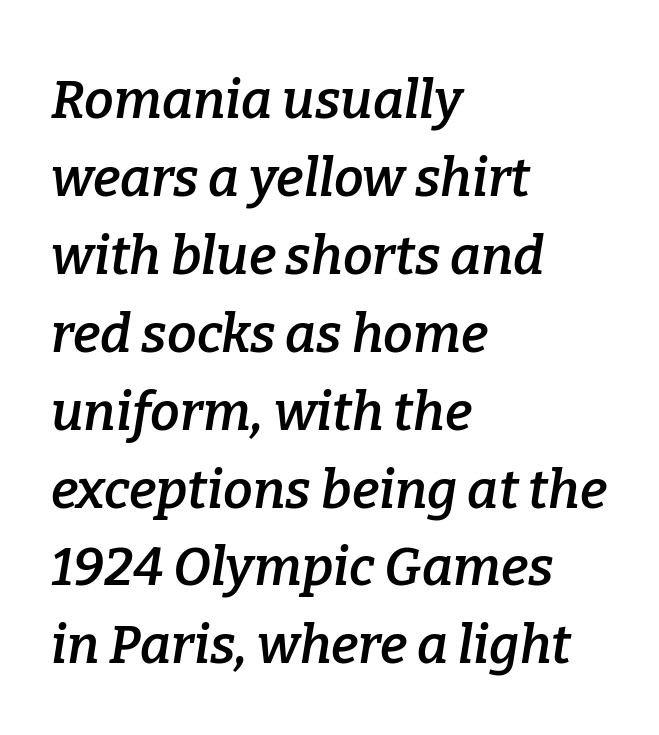
Q: Is the text bold? A: Semi-bold.
Q: Is the text italic (slanted)? A: Yes, it leans right by about 9 degrees.
Q: Is the typeface a serif or a sans-serif typeface? A: Serif.
Q: Is the text underlined? A: No.
Q: How is the paragraph aligned? A: Left-aligned.
Q: Is the spacing between letters normal or unusually wide? A: Normal.
Q: Is the spacing between lines tight, normal or loose? A: Normal.
Q: Width (condensed, normal, or wide)? A: Normal.
Q: Stroke contrast? A: Low.
Q: x-height? A: Medium.
Q: Monospaced? A: No.
